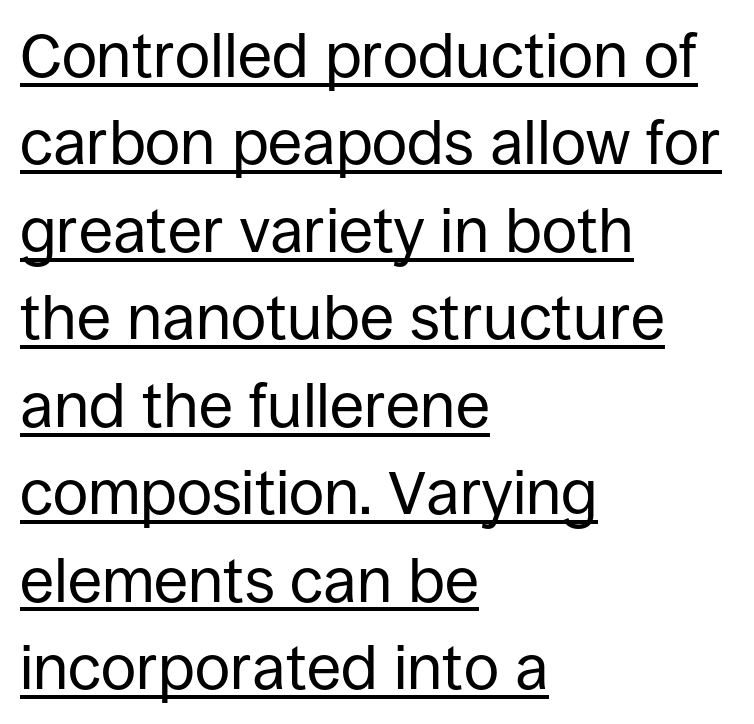
Weight: in the light-to-regular range. A typesetter would call this proportional, since set widths differ per character. Line starts are locked; line ends wander. Default kerning and tracking; the words read as compact shapes. Leading matches the norm, producing a regular column.
